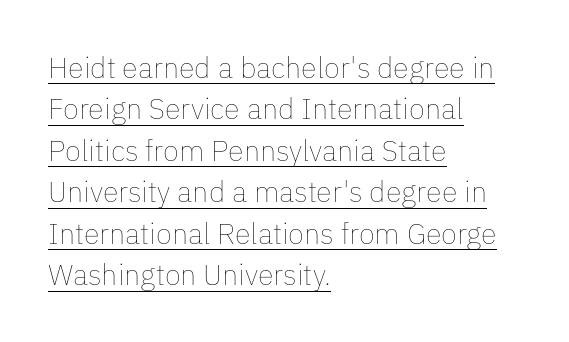
The image shows 29 px thin type, upright; set left-aligned, normal line spacing (1.43x), normal letter spacing, underlined; low stroke contrast and a medium x-height.
